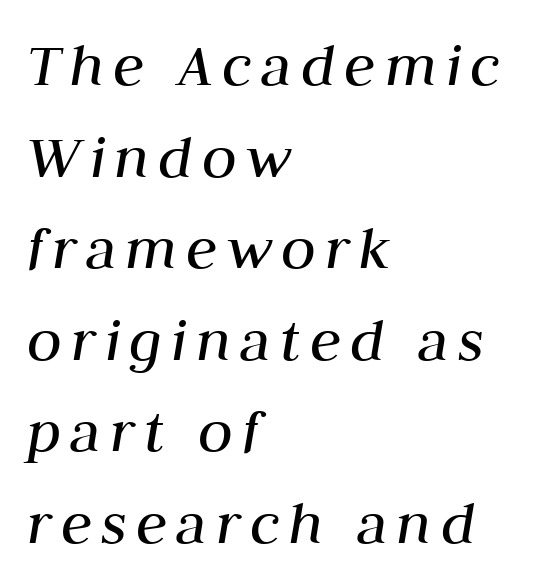
{"italic": "yes", "lean": "right", "slant_degrees": 10, "bold": "no", "weight": "regular", "width": "normal", "stroke_contrast": "medium", "x_height": "medium", "monospaced": "no", "underline": "no", "align": "left", "line_spacing": "normal", "line_spacing_ratio": 1.43, "glyph_px": 64}
